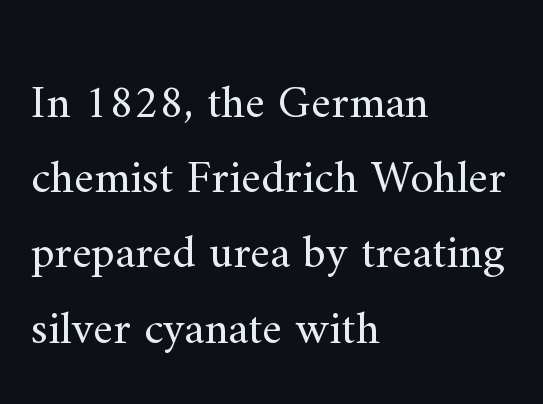
The image shows 47 px regular-weight serif type, upright; set left-aligned, normal line spacing (1.6x), normal letter spacing, not underlined; medium stroke contrast and a small x-height.
